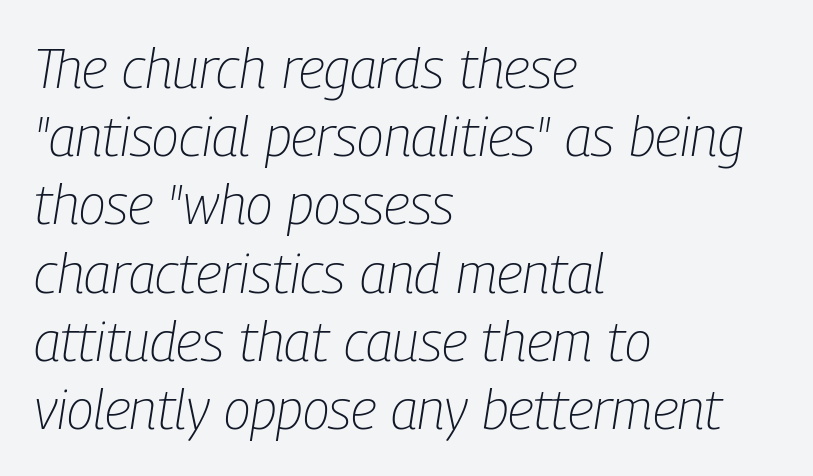
{"italic": "yes", "lean": "right", "slant_degrees": 9, "bold": "no", "weight": "light", "width": "condensed", "stroke_contrast": "low", "x_height": "medium", "monospaced": "no", "underline": "no", "align": "left", "line_spacing_ratio": 1.24, "letter_spacing": "normal", "letter_spacing_em": 0.0, "glyph_px": 55}
